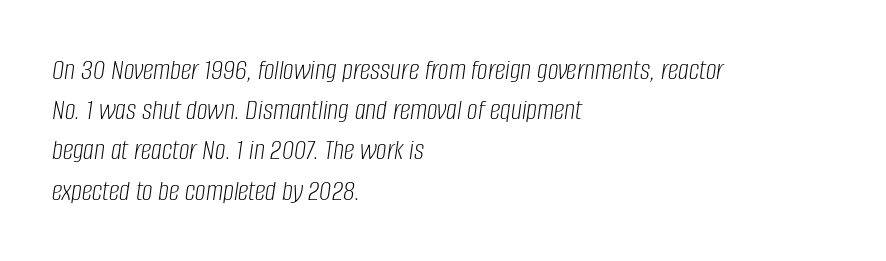
The image shows 30 px light, condensed type, italic (leaning right); set left-aligned, normal line spacing (1.34x), normal letter spacing, not underlined; low stroke contrast and a large x-height.
